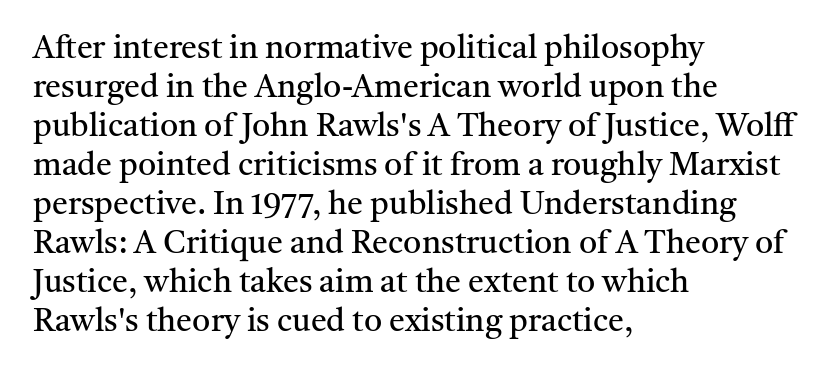
The image shows 32 px regular-weight serif type, upright; set left-aligned, line spacing 1.22x, normal letter spacing, not underlined; medium stroke contrast and a medium x-height.
